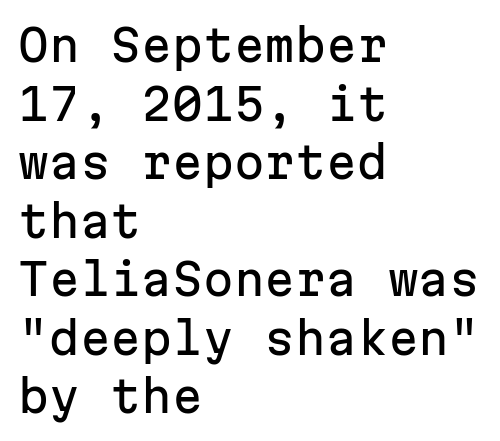
{"serif": "no", "italic": "no", "width": "normal", "stroke_contrast": "low", "x_height": "medium", "monospaced": "yes", "underline": "no", "align": "left", "line_spacing": "normal", "line_spacing_ratio": 1.33, "letter_spacing": "normal", "letter_spacing_em": 0.0, "glyph_px": 44}
